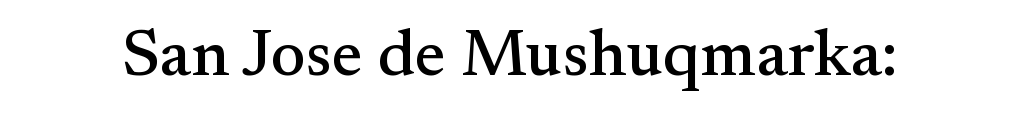
{"serif": "yes", "italic": "no", "width": "normal", "stroke_contrast": "medium", "x_height": "small", "monospaced": "no", "underline": "no", "letter_spacing": "normal", "letter_spacing_em": 0.0, "glyph_px": 66}
